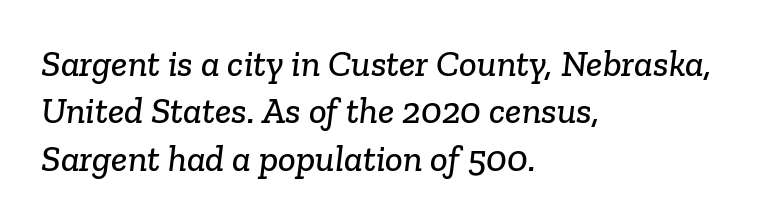
Looks like regular typesetting: each glyph gets only the width it needs. The rag falls on the right side of this text block. Students, observe: this is what conventionally led text looks like. Check under the words: just untouched page. The letters sit at their default tracking, neither squeezed nor spread.
